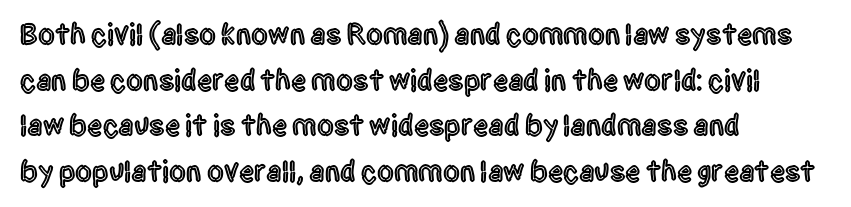
Between one letter and the next there's only the usual sliver of space. This sample keeps an unexceptional amount of space between lines. Only glyphs here, with clear space below each row. Spacing verdict: proportional, widths tailored to each character. Vertical strokes here are truly vertical.
